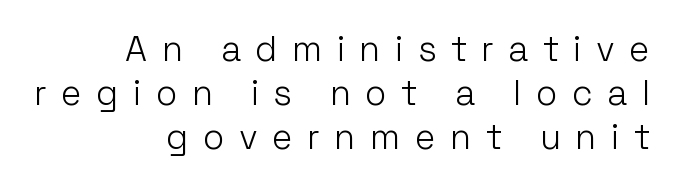
The image shows 35 px light sans-serif type, upright; set right-aligned, normal line spacing (1.26x), unusually wide letter spacing (+0.41 em), not underlined; low stroke contrast and a medium x-height.
